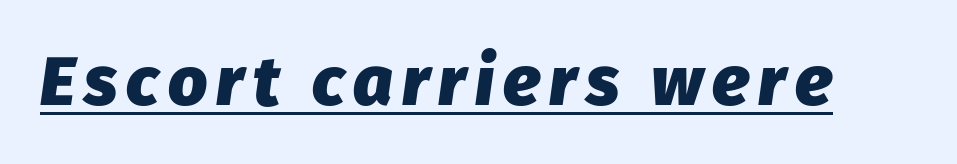
The image shows 69 px heavy type, italic (leaning right); set underlined; low stroke contrast and a medium x-height.
